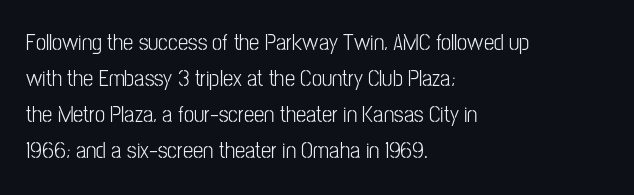
Q: Is the text bold? A: No.
Q: Is the text italic (slanted)? A: No, it is upright.
Q: Is the text underlined? A: No.
Q: How is the paragraph aligned? A: Left-aligned.
Q: Is the spacing between letters normal or unusually wide? A: Normal.
Q: Is the spacing between lines tight, normal or loose? A: Normal.
